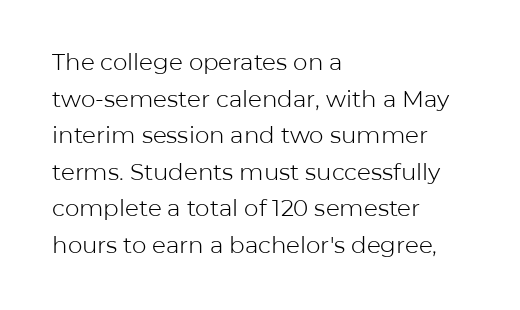
{"italic": "no", "bold": "no", "underline": "no", "align": "left", "line_spacing": "normal", "line_spacing_ratio": 1.59, "letter_spacing": "normal", "letter_spacing_em": 0.0, "glyph_px": 23}
